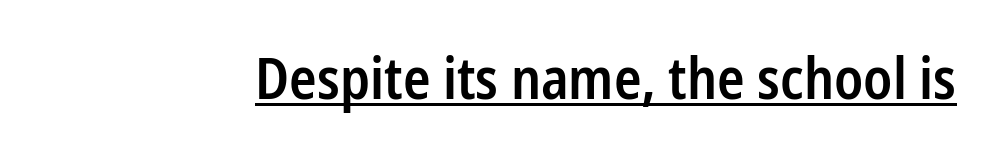
{"serif": "no", "italic": "no", "bold": "semi", "weight": "semibold", "width": "condensed", "stroke_contrast": "low", "x_height": "medium", "monospaced": "no", "underline": "yes", "letter_spacing": "normal", "letter_spacing_em": 0.0, "glyph_px": 57}
